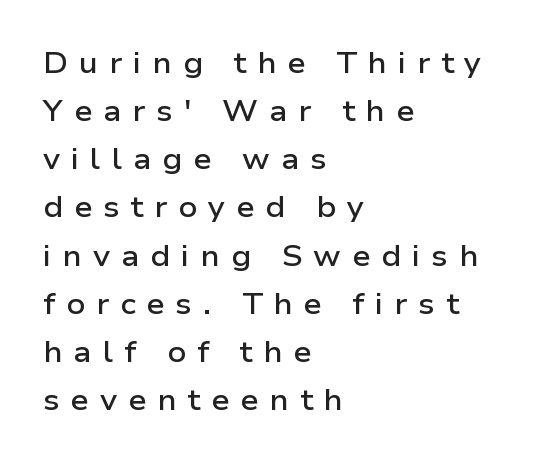
Q: Is the text bold? A: Semi-bold.
Q: Is the text italic (slanted)? A: No, it is upright.
Q: Is the typeface a serif or a sans-serif typeface? A: Sans-serif.
Q: Is the text underlined? A: No.
Q: How is the paragraph aligned? A: Left-aligned.
Q: Is the spacing between letters normal or unusually wide? A: Unusually wide.
Q: Is the spacing between lines tight, normal or loose? A: Normal.
Q: Width (condensed, normal, or wide)? A: Wide.
Q: Stroke contrast? A: Low.
Q: x-height? A: Medium.
Q: Monospaced? A: No.
